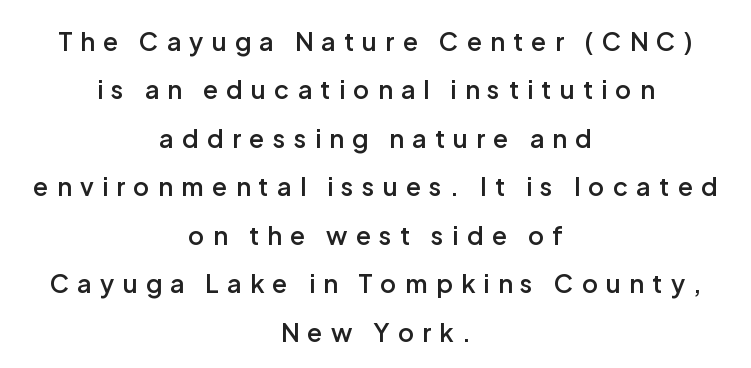
Q: Is the text bold? A: Semi-bold.
Q: Is the text italic (slanted)? A: No, it is upright.
Q: Is the text underlined? A: No.
Q: How is the paragraph aligned? A: Centered.
Q: Is the spacing between letters normal or unusually wide? A: Unusually wide.
Q: Is the spacing between lines tight, normal or loose? A: Loose.
